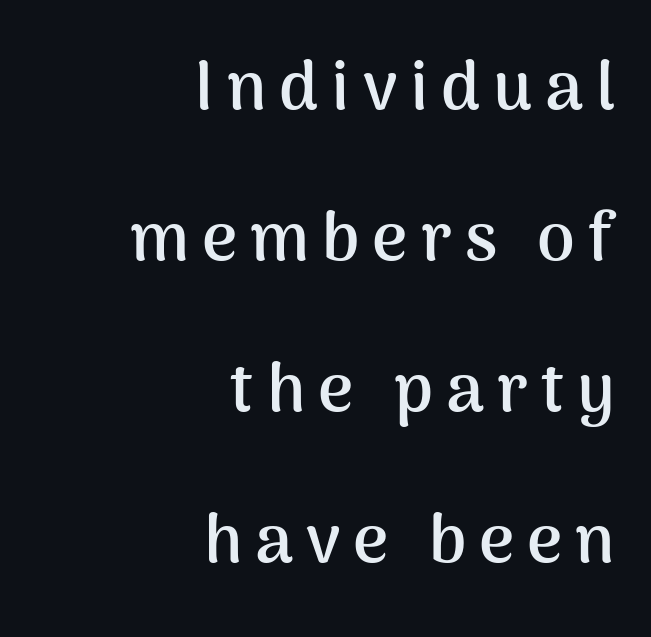
Q: Is the text bold? A: Yes.
Q: Is the text italic (slanted)? A: No, it is upright.
Q: Is the typeface a serif or a sans-serif typeface? A: Sans-serif.
Q: Is the text underlined? A: No.
Q: How is the paragraph aligned? A: Right-aligned.
Q: Is the spacing between lines tight, normal or loose? A: Loose.
Q: Width (condensed, normal, or wide)? A: Normal.
Q: Stroke contrast? A: Medium.
Q: x-height? A: Medium.
Q: Monospaced? A: No.
